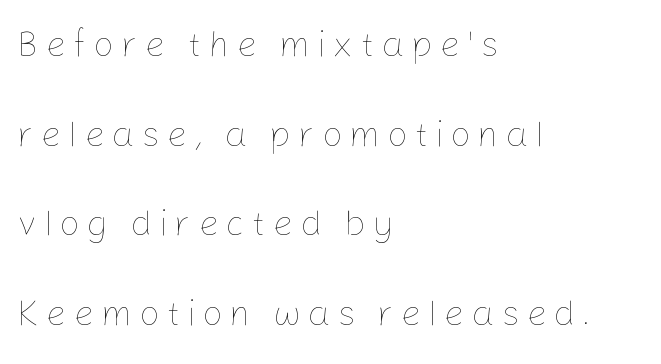
The image shows 36 px thin type, upright; set left-aligned, loose line spacing (2.49x), not underlined; low stroke contrast and a medium x-height.
